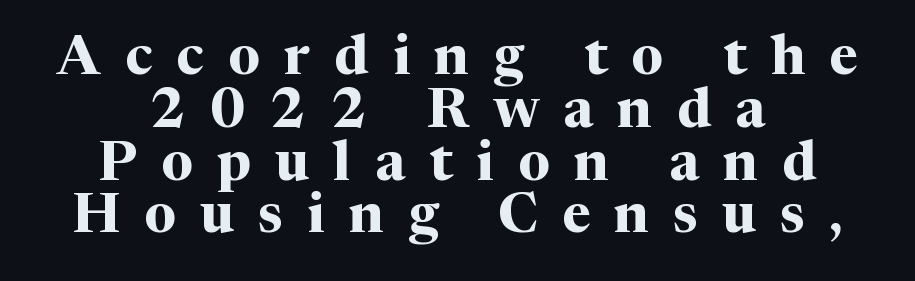
Q: Is the text bold? A: Yes.
Q: Is the text italic (slanted)? A: No, it is upright.
Q: Is the typeface a serif or a sans-serif typeface? A: Serif.
Q: Is the text underlined? A: No.
Q: How is the paragraph aligned? A: Centered.
Q: Is the spacing between letters normal or unusually wide? A: Unusually wide.
Q: Is the spacing between lines tight, normal or loose? A: Tight.
Q: Width (condensed, normal, or wide)? A: Normal.
Q: Stroke contrast? A: Medium.
Q: x-height? A: Medium.
Q: Monospaced? A: No.
